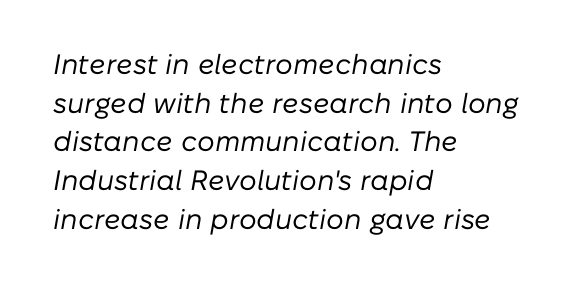
The image shows 28 px regular-weight type, italic (leaning right); set left-aligned, normal line spacing (1.38x), normal letter spacing, not underlined; low stroke contrast and a medium x-height.
